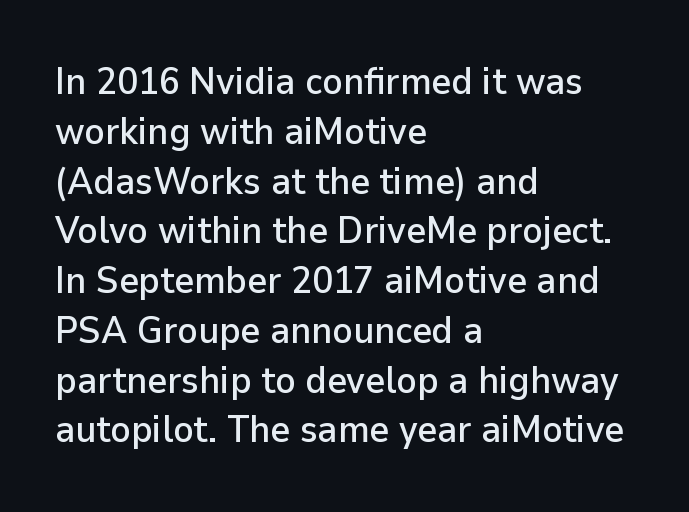
Q: Is the text italic (slanted)? A: No, it is upright.
Q: Is the typeface a serif or a sans-serif typeface? A: Sans-serif.
Q: Is the text underlined? A: No.
Q: How is the paragraph aligned? A: Left-aligned.
Q: Is the spacing between letters normal or unusually wide? A: Normal.
Q: Is the spacing between lines tight, normal or loose? A: Normal.
Q: Width (condensed, normal, or wide)? A: Normal.
Q: Stroke contrast? A: Low.
Q: x-height? A: Medium.
Q: Monospaced? A: No.
